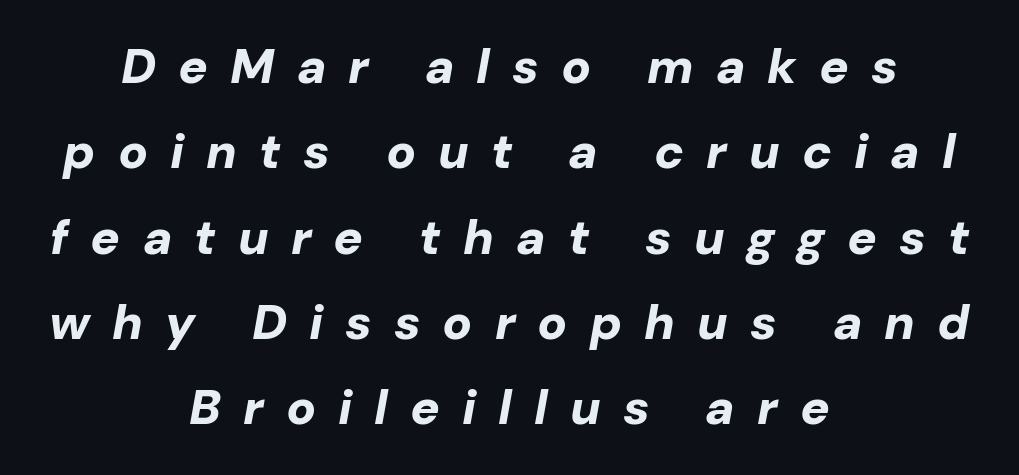
{"italic": "yes", "lean": "right", "slant_degrees": 10, "bold": "yes", "weight": "bold", "width": "normal", "stroke_contrast": "low", "x_height": "medium", "monospaced": "no", "underline": "no", "align": "center", "line_spacing_ratio": 1.74, "letter_spacing": "wide", "letter_spacing_em": 0.45, "glyph_px": 49}
